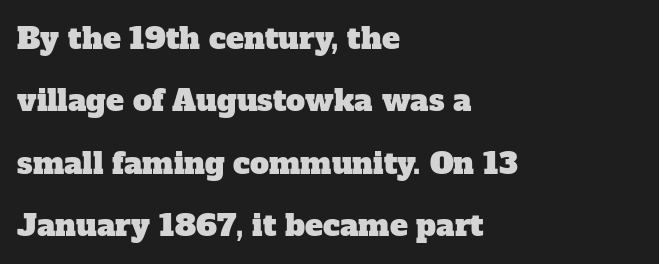
Q: Is the typeface a serif or a sans-serif typeface? A: Serif.
Q: Is the text underlined? A: No.
Q: How is the paragraph aligned? A: Left-aligned.
Q: Is the spacing between letters normal or unusually wide? A: Normal.
Q: Is the spacing between lines tight, normal or loose? A: Loose.
Q: Width (condensed, normal, or wide)? A: Normal.
Q: Stroke contrast? A: Low.
Q: x-height? A: Medium.
Q: Monospaced? A: No.
